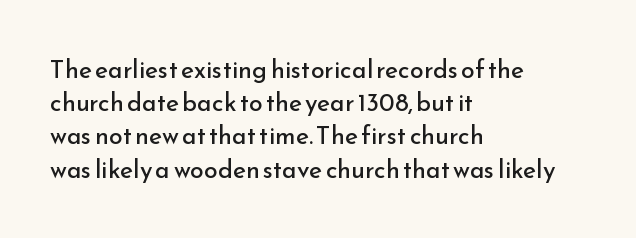
These lines sit exactly where default settings would place them. Decoration check: the copy has no underline. The typeface has the unassuming heft of standard copy or less. Horizontal alignment here is leftward, the default for most running prose.
